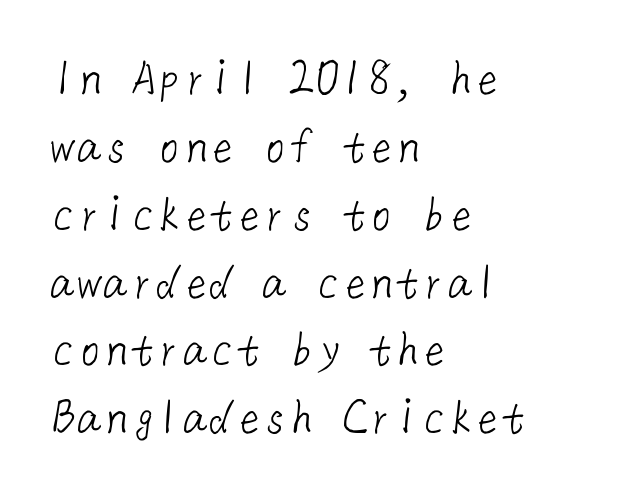
{"serif": "no", "bold": "no", "weight": "light", "width": "normal", "stroke_contrast": "low", "x_height": "medium", "underline": "no", "align": "left", "line_spacing": "normal", "line_spacing_ratio": 1.28, "letter_spacing": "normal", "letter_spacing_em": 0.0, "glyph_px": 53}
